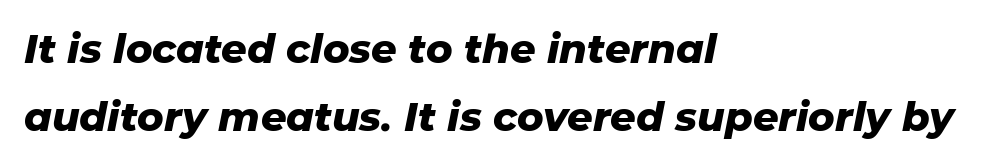
What stands out about the letter spacing? Nothing — it is the standard amount. Any mark beneath the type? The region is blank. The ragged edge is on the right, which tells us the setting is flush left. Characters are canted at an angle relative to the baseline's perpendicular. Each letter keeps its own natural width here, so spacing adapts to shape. Quick note: interline space is typical.
